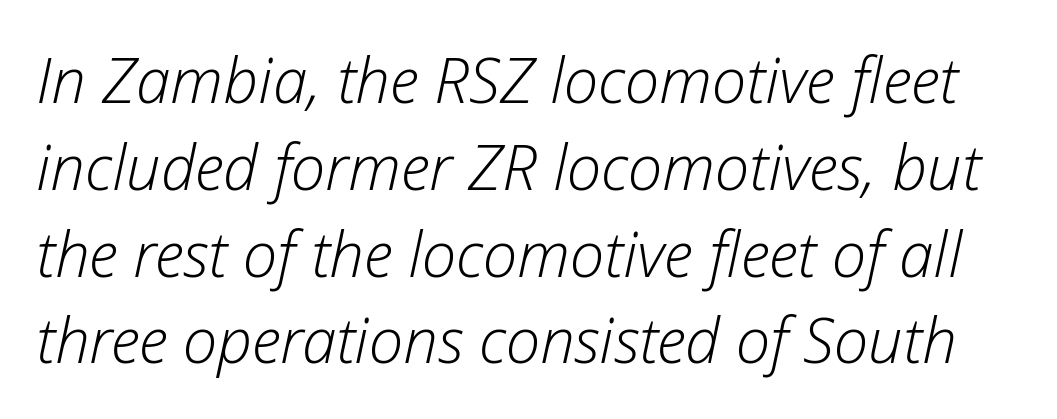
{"italic": "yes", "lean": "right", "slant_degrees": 12, "bold": "no", "weight": "light", "width": "normal", "stroke_contrast": "low", "x_height": "medium", "monospaced": "no", "underline": "no", "line_spacing": "normal", "line_spacing_ratio": 1.4, "letter_spacing": "normal", "letter_spacing_em": 0.0, "glyph_px": 62}
